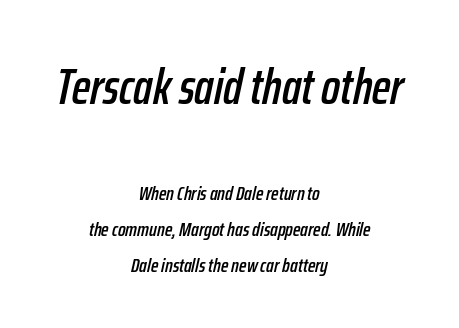
Q: Is the text italic (slanted)? A: Yes, it leans right by about 12 degrees.
Q: Is the text underlined? A: No.
Q: How is the paragraph aligned? A: Centered.
Q: Is the spacing between letters normal or unusually wide? A: Normal.
Q: Which block of text is set in a larger size, the first (top) or the second (bottom)? A: The first (top) one.
Q: Width (condensed, normal, or wide)? A: Condensed.
Q: Stroke contrast? A: Low.
Q: x-height? A: Medium.
Q: Monospaced? A: No.
